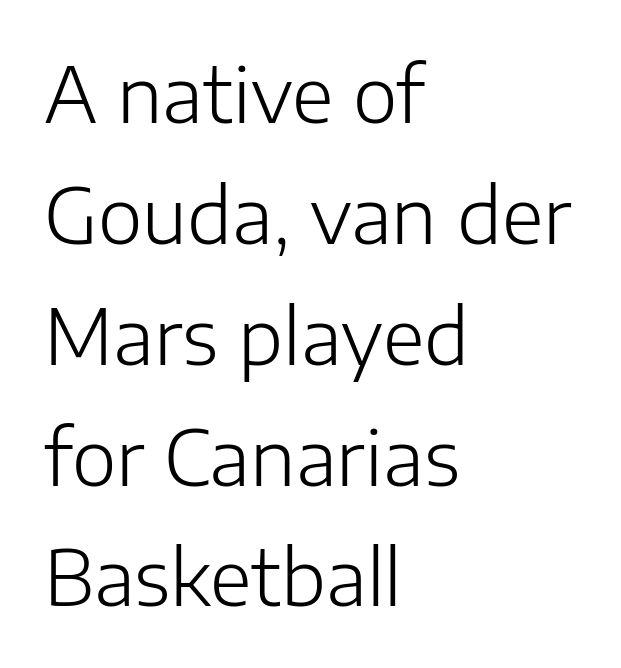
{"serif": "no", "italic": "no", "bold": "no", "weight": "light", "width": "normal", "stroke_contrast": "low", "x_height": "medium", "monospaced": "no", "underline": "no", "align": "left", "line_spacing": "normal", "line_spacing_ratio": 1.59, "letter_spacing": "normal", "letter_spacing_em": 0.0, "glyph_px": 76}
